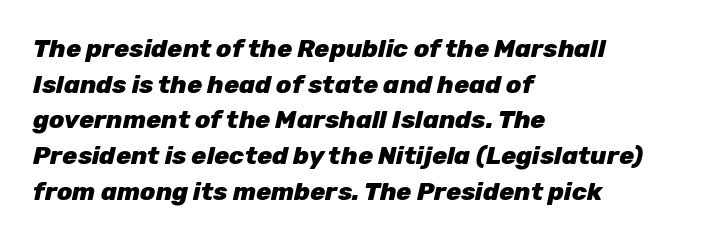
{"italic": "yes", "lean": "right", "slant_degrees": 12, "bold": "yes", "underline": "no", "align": "left", "line_spacing": "normal", "line_spacing_ratio": 1.43, "letter_spacing": "normal", "letter_spacing_em": 0.0, "glyph_px": 25}
